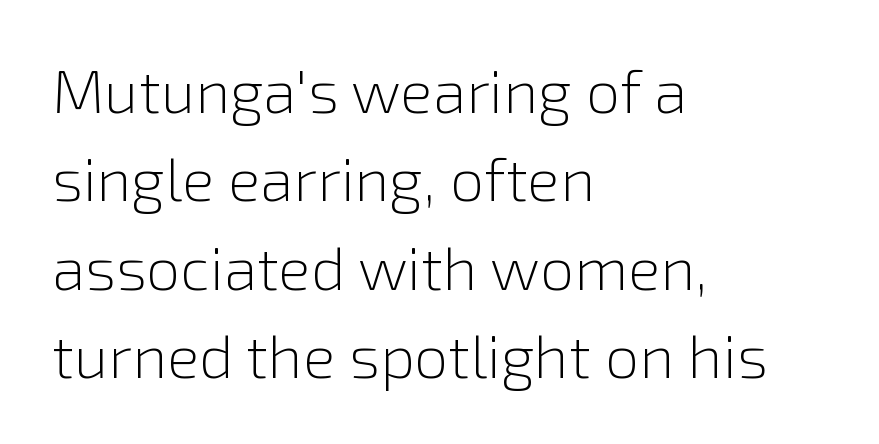
Q: Is the text bold? A: No.
Q: Is the text italic (slanted)? A: No, it is upright.
Q: Is the typeface a serif or a sans-serif typeface? A: Sans-serif.
Q: Is the text underlined? A: No.
Q: How is the paragraph aligned? A: Left-aligned.
Q: Is the spacing between letters normal or unusually wide? A: Normal.
Q: Is the spacing between lines tight, normal or loose? A: Normal.
Q: Width (condensed, normal, or wide)? A: Normal.
Q: x-height? A: Medium.
Q: Monospaced? A: No.
